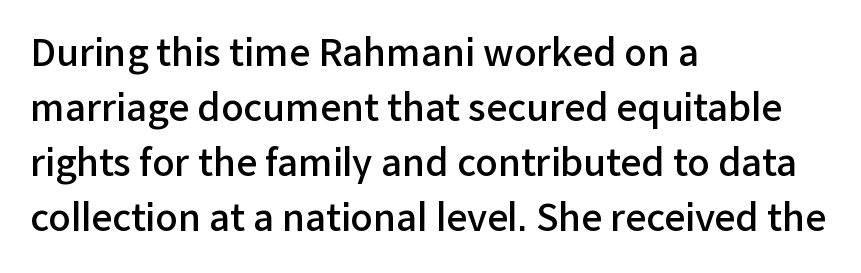
The image shows 37 px semibold sans-serif type, upright; set left-aligned, normal line spacing (1.49x), normal letter spacing, not underlined; low stroke contrast and a medium x-height.
